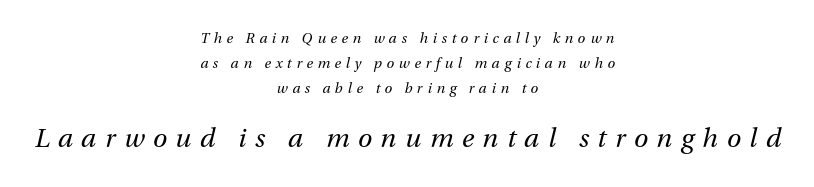
The image shows 26 px text type, italic (leaning right); set centered, line spacing 1.77x, unusually wide letter spacing (+0.33 em), not underlined; the second (bottom) block is 1.86x larger.
